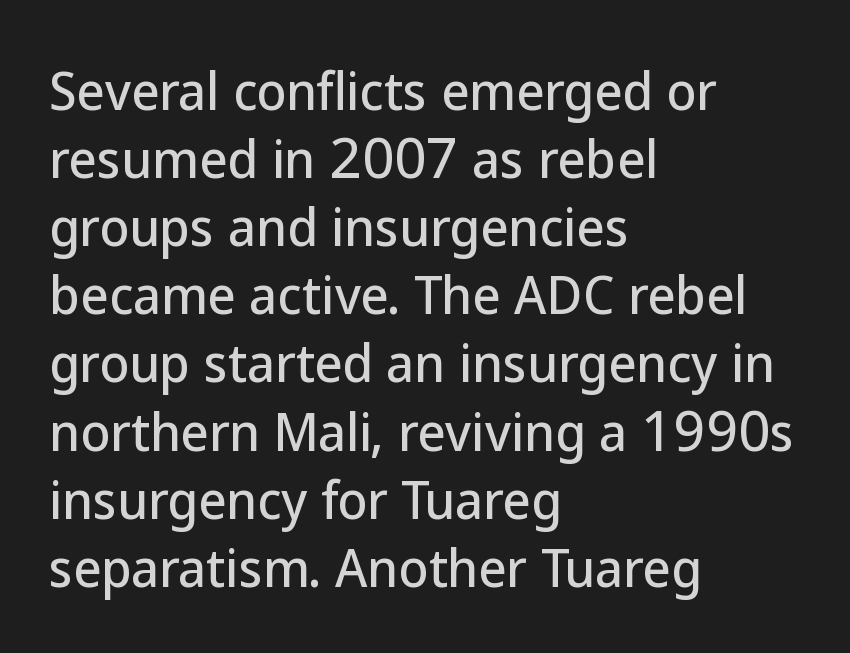
{"serif": "no", "italic": "no", "width": "normal", "stroke_contrast": "low", "x_height": "medium", "monospaced": "no", "underline": "no", "align": "left", "line_spacing": "normal", "line_spacing_ratio": 1.39, "letter_spacing": "normal", "letter_spacing_em": 0.0, "glyph_px": 49}
